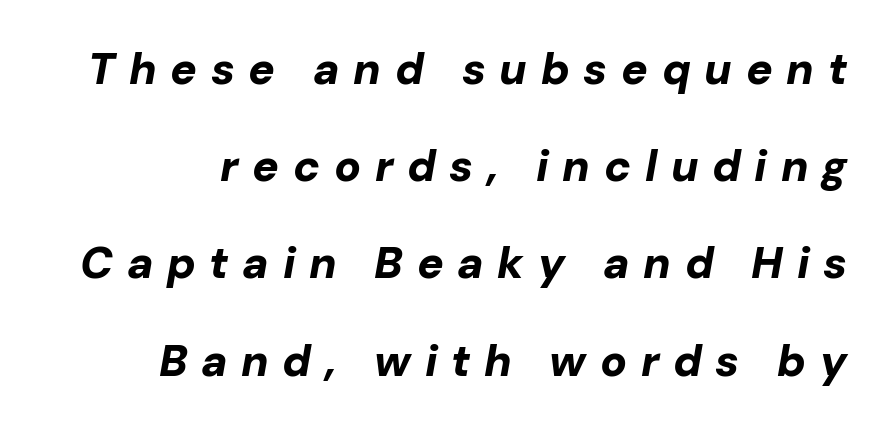
The image shows 44 px bold type, italic (leaning right); set loose line spacing (2.21x), unusually wide letter spacing (+0.31 em), not underlined; low stroke contrast and a medium x-height.
